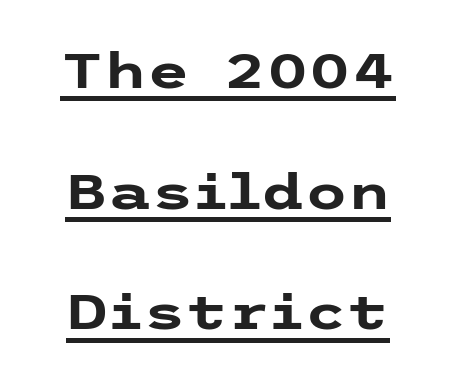
Typesetter's note: full bold, strokes at maximum text heaviness. This sample uses an upright cut, with every glyph sitting square on the baseline. Underlining? Definitely there. Between one letter and the next there's only the usual sliver of space. One glance says open: line gaps are wider than usual. A sans-serif font was chosen for this passage.
